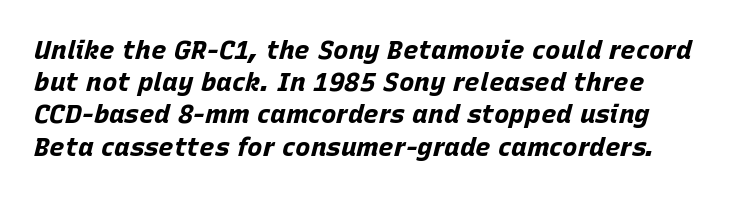
There is no visible air inserted between adjacent glyphs. The characters look thick and weighty, a clear bold. Descender tails drop into unmarked territory. Notice how the stems are inclined rather than vertical — that's the hallmark of italics.
